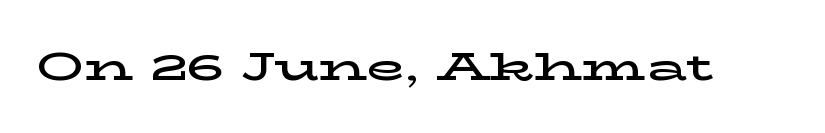
The font's upright variant was chosen for this text. The letters advance in unequal steps, a hallmark of proportional type. No word sits above an underline. Default kerning and tracking; the words read as compact shapes.
